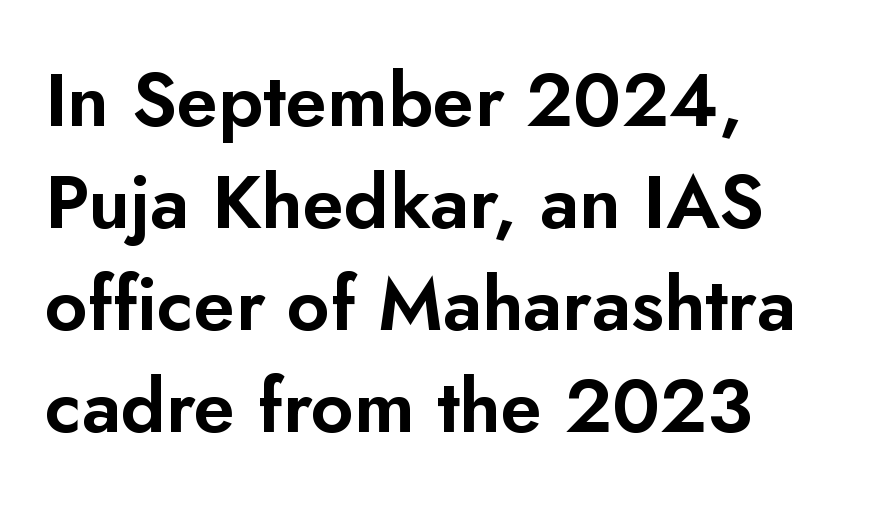
{"serif": "no", "italic": "no", "width": "normal", "stroke_contrast": "low", "x_height": "small", "monospaced": "no", "underline": "no", "align": "left", "line_spacing": "normal", "line_spacing_ratio": 1.36, "letter_spacing": "normal", "letter_spacing_em": 0.0, "glyph_px": 75}
